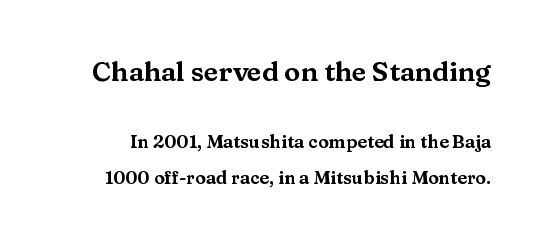
{"italic": "no", "underline": "no", "line_spacing": "loose", "line_spacing_ratio": 2.01, "letter_spacing": "normal", "letter_spacing_em": 0.0, "larger_block": "first", "size_ratio": 1.5, "glyph_px": 27}
